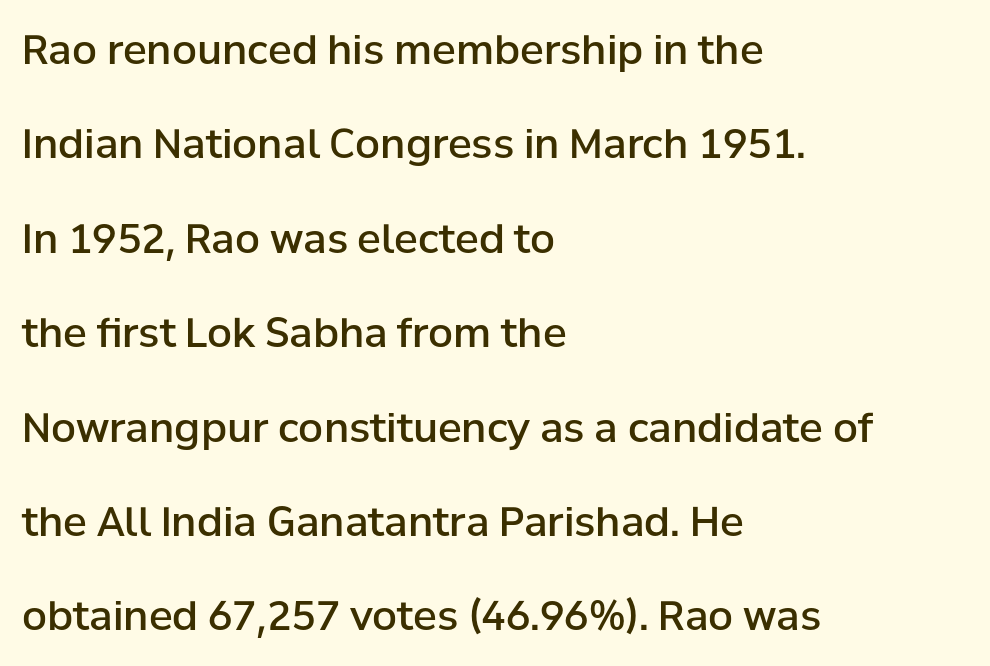
{"serif": "no", "italic": "no", "bold": "semi", "weight": "semibold", "width": "normal", "stroke_contrast": "low", "x_height": "medium", "monospaced": "no", "underline": "no", "align": "left", "line_spacing": "loose", "line_spacing_ratio": 2.36, "letter_spacing": "normal", "letter_spacing_em": 0.0, "glyph_px": 40}
